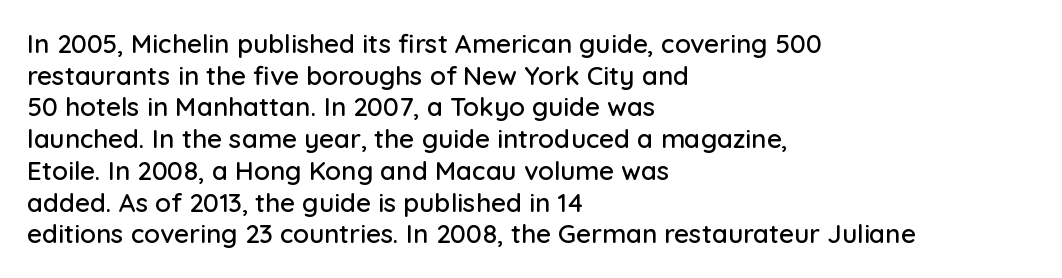
Q: Is the text italic (slanted)? A: No, it is upright.
Q: Is the text underlined? A: No.
Q: How is the paragraph aligned? A: Left-aligned.
Q: Is the spacing between letters normal or unusually wide? A: Normal.
